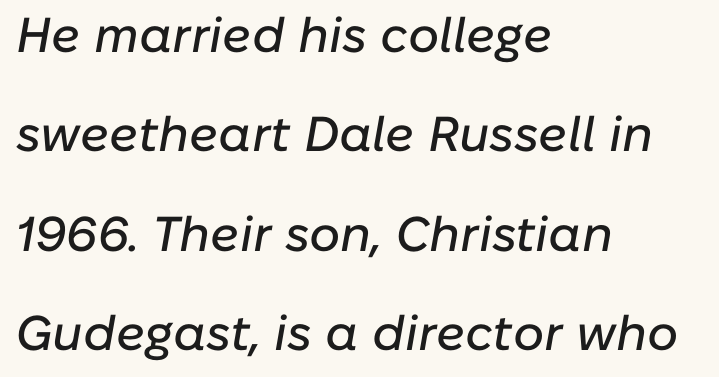
{"italic": "yes", "lean": "right", "slant_degrees": 10, "width": "normal", "stroke_contrast": "low", "x_height": "medium", "monospaced": "no", "underline": "no", "align": "left", "line_spacing": "loose", "line_spacing_ratio": 2.03, "letter_spacing": "normal", "letter_spacing_em": 0.0, "glyph_px": 49}
